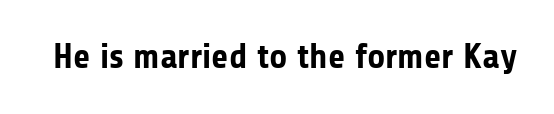
Q: Is the text bold? A: Yes.
Q: Is the text italic (slanted)? A: No, it is upright.
Q: Is the typeface a serif or a sans-serif typeface? A: Sans-serif.
Q: Is the text underlined? A: No.
Q: Is the spacing between letters normal or unusually wide? A: Normal.
Q: Width (condensed, normal, or wide)? A: Normal.
Q: Stroke contrast? A: Low.
Q: x-height? A: Medium.
Q: Monospaced? A: No.
